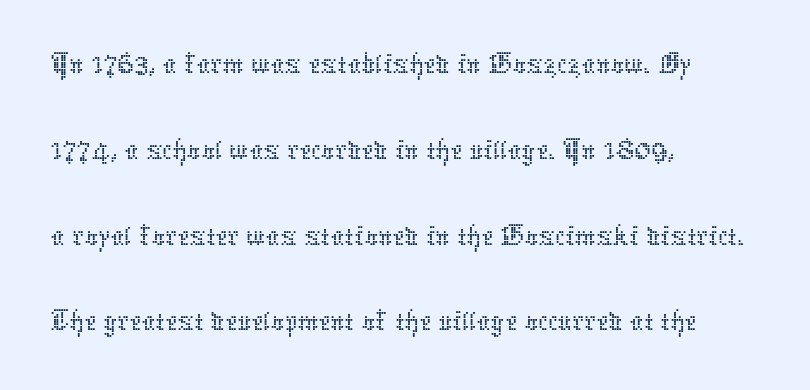
The image shows 67 px thin type, upright; set left-aligned, normal line spacing (1.28x), normal letter spacing, not underlined; low stroke contrast and a medium x-height.
